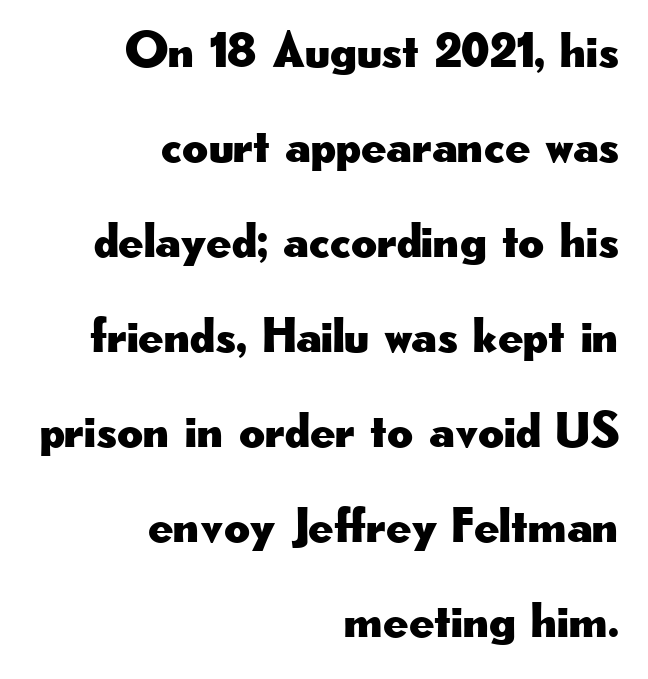
The image shows 50 px wide sans-serif type, upright; set right-aligned, loose line spacing (1.9x), normal letter spacing, not underlined; low stroke contrast and a small x-height.
